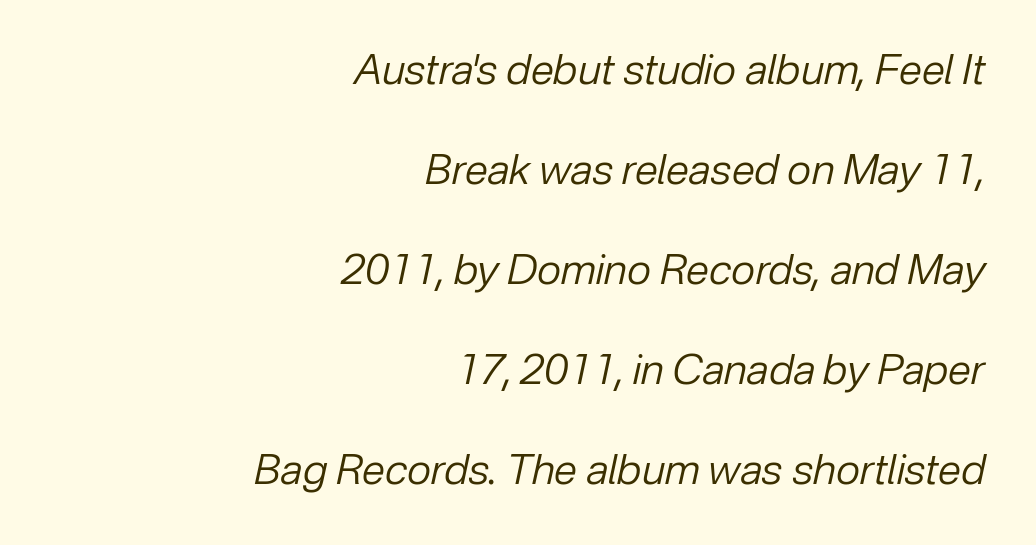
Q: Is the text bold? A: No.
Q: Is the text italic (slanted)? A: Yes, it leans right by about 12 degrees.
Q: Is the text underlined? A: No.
Q: How is the paragraph aligned? A: Right-aligned.
Q: Is the spacing between letters normal or unusually wide? A: Normal.
Q: Is the spacing between lines tight, normal or loose? A: Loose.
Q: Width (condensed, normal, or wide)? A: Normal.
Q: Stroke contrast? A: Low.
Q: x-height? A: Medium.
Q: Monospaced? A: No.
